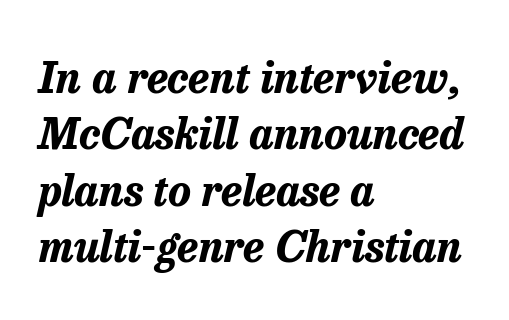
{"italic": "yes", "lean": "right", "slant_degrees": 13, "bold": "yes", "weight": "bold", "width": "normal", "stroke_contrast": "low", "x_height": "medium", "monospaced": "no", "underline": "no", "align": "left", "line_spacing": "normal", "line_spacing_ratio": 1.31, "letter_spacing": "normal", "letter_spacing_em": 0.0, "glyph_px": 43}
